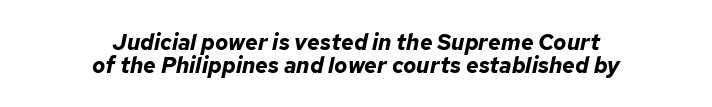
Q: Is the text bold? A: Yes.
Q: Is the text italic (slanted)? A: Yes, it leans right by about 12 degrees.
Q: Is the text underlined? A: No.
Q: How is the paragraph aligned? A: Centered.
Q: Is the spacing between letters normal or unusually wide? A: Normal.
Q: Is the spacing between lines tight, normal or loose? A: Tight.
